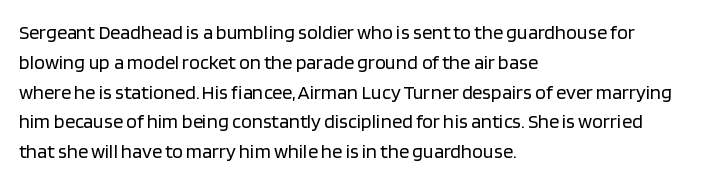
Rule under the text: the space is simply empty. Upright lettering throughout. This rendering leaves character spacing at its baseline value. If you drew a ruler down the left edge, every line would touch it. Is there much room between lines? A standard amount, neither cramped nor airy. This reads as an unemphasized weight, regular at the heaviest.
